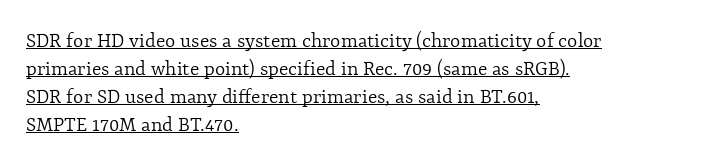
Weight class: somewhere from thin through regular. Horizontal bands of white between lines are of average thickness. Nope, not italic — everything's standing straight. Glance below the letters and you will spot a drawn line. Observe the ordinary spacing: letters are neighbours, not strangers. Is the block centered? No — it sits flush against the left margin.
